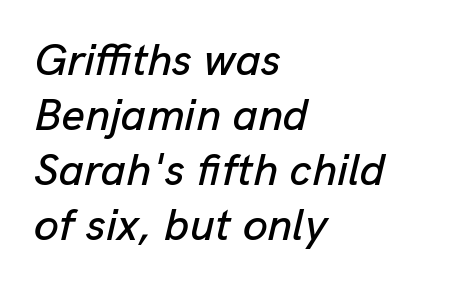
Q: Is the text italic (slanted)? A: Yes, it leans right by about 13 degrees.
Q: Is the text underlined? A: No.
Q: How is the paragraph aligned? A: Left-aligned.
Q: Is the spacing between letters normal or unusually wide? A: Normal.
Q: Width (condensed, normal, or wide)? A: Normal.
Q: Stroke contrast? A: Low.
Q: x-height? A: Medium.
Q: Monospaced? A: No.
